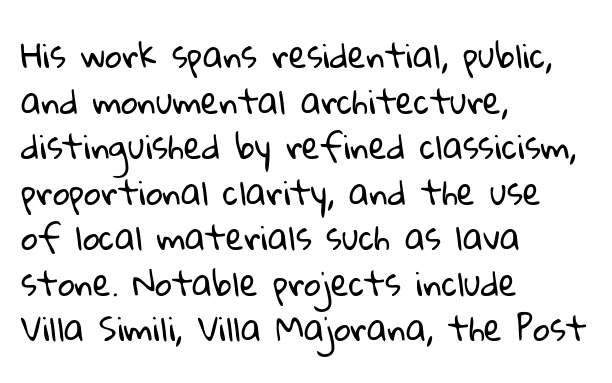
{"serif": "no", "bold": "no", "weight": "regular", "width": "normal", "stroke_contrast": "low", "x_height": "medium", "monospaced": "no", "underline": "no", "align": "left", "line_spacing": "normal", "line_spacing_ratio": 1.38, "letter_spacing": "normal", "letter_spacing_em": 0.0, "glyph_px": 33}
